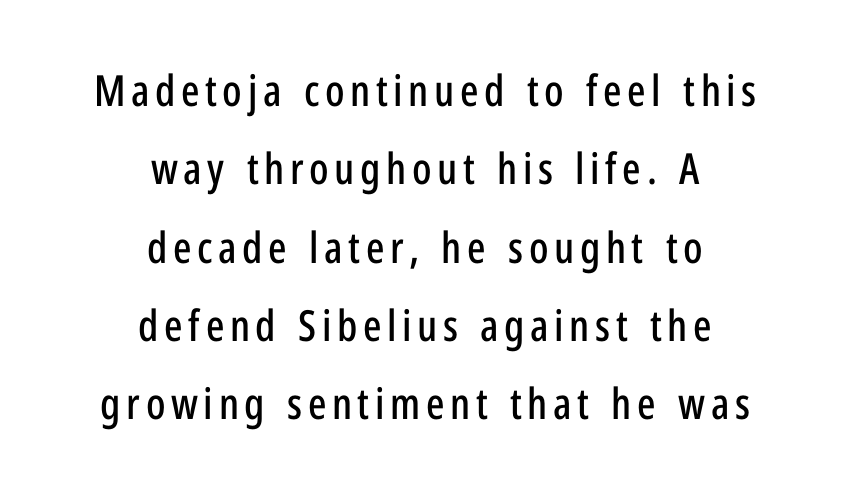
The image shows 43 px condensed sans-serif type, upright; set centered, line spacing 1.82x, not underlined; low stroke contrast and a medium x-height.
